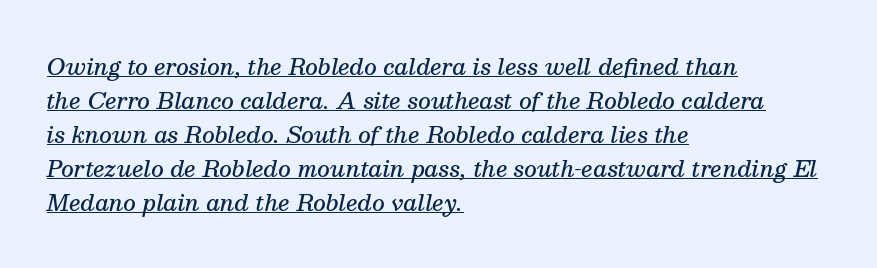
Q: Is the text bold? A: Semi-bold.
Q: Is the text italic (slanted)? A: Yes, it leans right by about 13 degrees.
Q: Is the text underlined? A: Yes.
Q: How is the paragraph aligned? A: Left-aligned.
Q: Is the spacing between letters normal or unusually wide? A: Normal.
Q: Is the spacing between lines tight, normal or loose? A: Normal.
